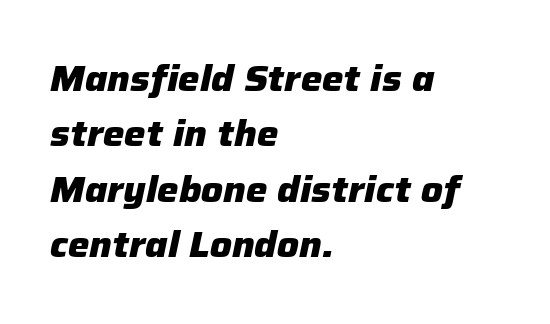
The image shows 36 px heavy type, italic (leaning right); set left-aligned, normal line spacing (1.54x), normal letter spacing, not underlined; low stroke contrast and a medium x-height.
